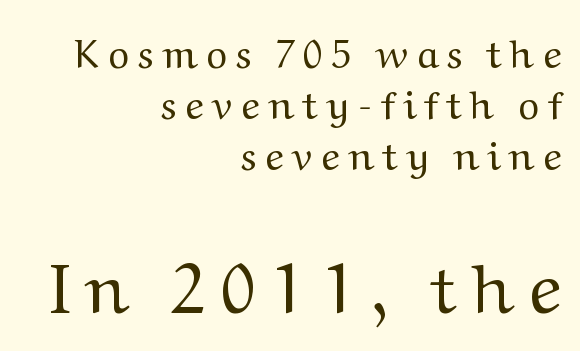
The image shows 70 px regular-weight, wide serif type, upright; set right-aligned, normal line spacing (1.27x), unusually wide letter spacing (+0.22 em), not underlined; the second (bottom) block is 1.75x larger; medium stroke contrast and a medium x-height.
